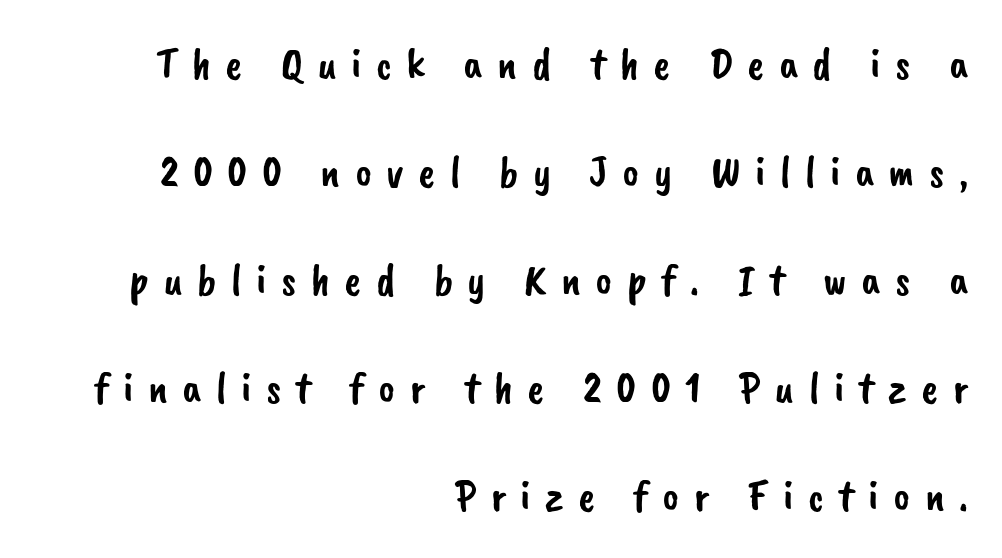
The passage shown stacks its lines with a broad gap. Character widths vary here, with narrow letters taking less room than wide ones. Visually the block forms a straight wall on the right and a jagged coastline on the left. The text was rendered using a sans face with plain stroke endings.
